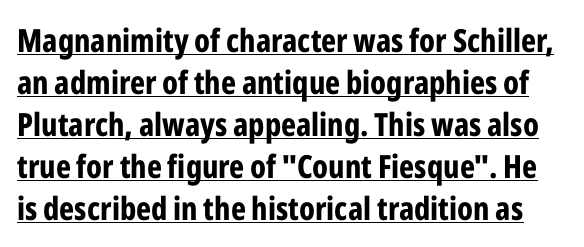
Q: Is the text bold? A: Yes.
Q: Is the text italic (slanted)? A: No, it is upright.
Q: Is the typeface a serif or a sans-serif typeface? A: Sans-serif.
Q: Is the text underlined? A: Yes.
Q: Is the spacing between letters normal or unusually wide? A: Normal.
Q: Is the spacing between lines tight, normal or loose? A: Normal.
Q: Width (condensed, normal, or wide)? A: Condensed.
Q: Stroke contrast? A: Low.
Q: x-height? A: Medium.
Q: Monospaced? A: No.
